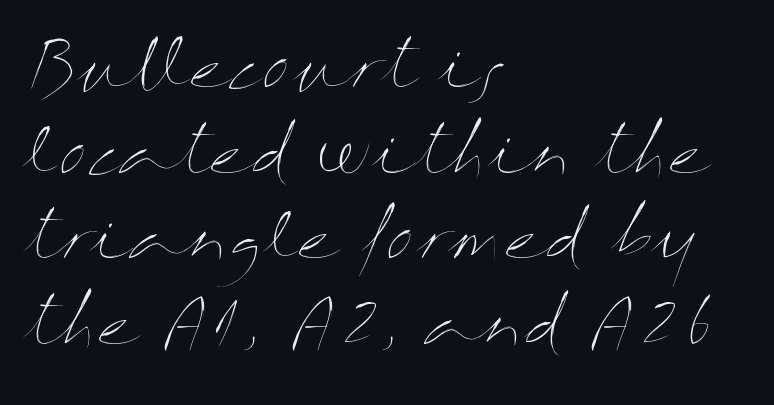
The image shows 63 px thin, wide type; set left-aligned, normal line spacing (1.36x), normal letter spacing, not underlined; medium stroke contrast and a medium x-height.
